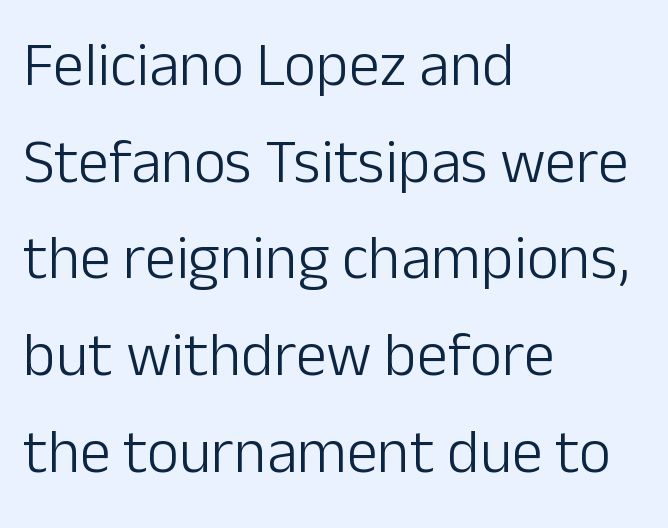
Q: Is the text bold? A: No.
Q: Is the text italic (slanted)? A: No, it is upright.
Q: Is the typeface a serif or a sans-serif typeface? A: Sans-serif.
Q: Is the text underlined? A: No.
Q: How is the paragraph aligned? A: Left-aligned.
Q: Is the spacing between letters normal or unusually wide? A: Normal.
Q: Is the spacing between lines tight, normal or loose? A: Normal.
Q: Width (condensed, normal, or wide)? A: Normal.
Q: Stroke contrast? A: Low.
Q: x-height? A: Medium.
Q: Monospaced? A: No.
